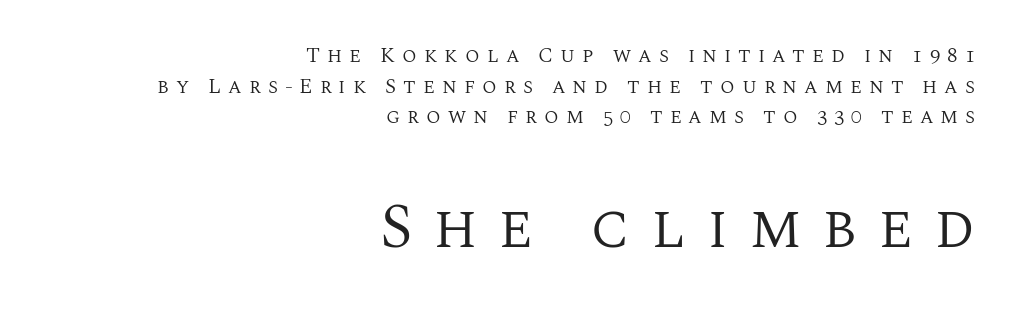
Q: Is the text bold? A: No.
Q: Is the text italic (slanted)? A: No, it is upright.
Q: Is the typeface a serif or a sans-serif typeface? A: Serif.
Q: Is the text underlined? A: No.
Q: How is the paragraph aligned? A: Right-aligned.
Q: Is the spacing between letters normal or unusually wide? A: Unusually wide.
Q: Is the spacing between lines tight, normal or loose? A: Normal.
Q: Which block of text is set in a larger size, the first (top) or the second (bottom)? A: The second (bottom) one.
Q: Width (condensed, normal, or wide)? A: Normal.
Q: Stroke contrast? A: Medium.
Q: x-height? A: Large.
Q: Monospaced? A: No.
